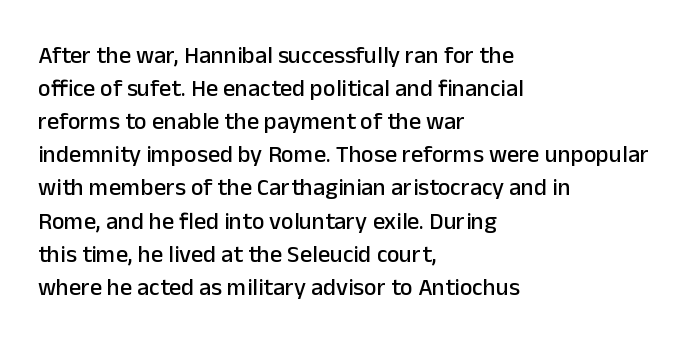
{"italic": "no", "underline": "no", "align": "left", "line_spacing": "normal", "line_spacing_ratio": 1.38, "letter_spacing": "normal", "letter_spacing_em": 0.0, "glyph_px": 24}
